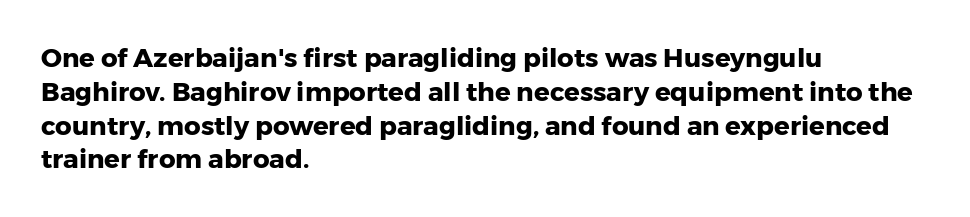
The image shows 26 px bold type, upright; set left-aligned, normal line spacing (1.3x), normal letter spacing, not underlined.
